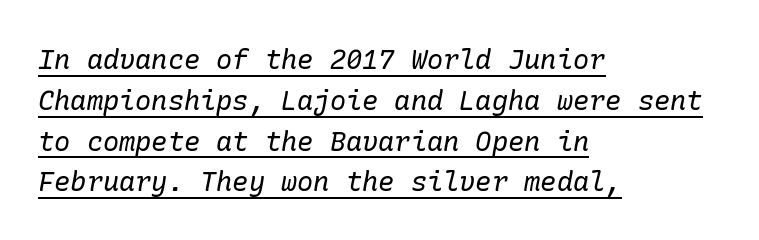
Q: Is the text bold? A: No.
Q: Is the text italic (slanted)? A: Yes, it leans right by about 10 degrees.
Q: Is the text underlined? A: Yes.
Q: How is the paragraph aligned? A: Left-aligned.
Q: Is the spacing between letters normal or unusually wide? A: Normal.
Q: Is the spacing between lines tight, normal or loose? A: Normal.
